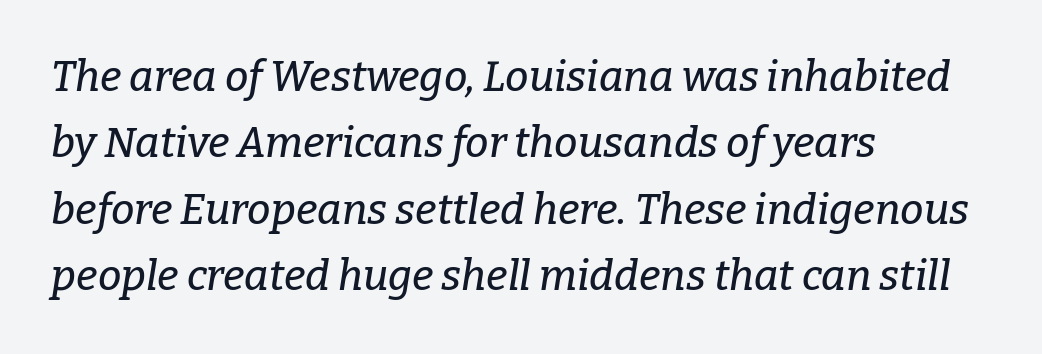
The lines sit at an ordinary, default distance from one another. Do the characters align in a grid? No, the font is proportional. The letters are slanted; this is an italic face. If you drew a ruler down the left edge, every line would touch it. Is the letter spacing exaggerated? No — it looks like the ordinary default.
